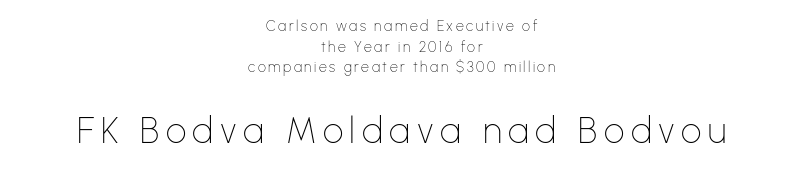
The image shows 36 px thin sans-serif type, upright; set centered, normal line spacing (1.47x), not underlined; the second (bottom) block is 2.57x larger; low stroke contrast and a medium x-height.
